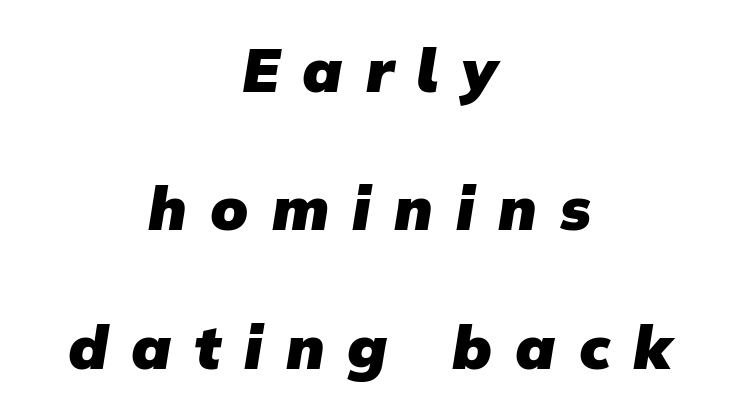
Q: Is the text bold? A: Yes.
Q: Is the typeface a serif or a sans-serif typeface? A: Sans-serif.
Q: Is the text underlined? A: No.
Q: How is the paragraph aligned? A: Centered.
Q: Is the spacing between letters normal or unusually wide? A: Unusually wide.
Q: Is the spacing between lines tight, normal or loose? A: Loose.
Q: Width (condensed, normal, or wide)? A: Normal.
Q: Stroke contrast? A: Low.
Q: x-height? A: Medium.
Q: Monospaced? A: No.
